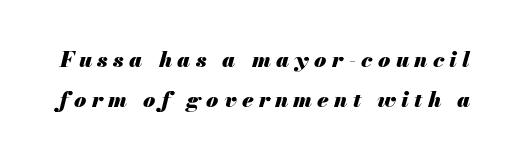
Compared with typical body copy, the letter spacing here is much looser. Bare-footed words on every line. A dark, heavy texture on the line: the type is bold. Looking at the ascenders, they clearly lean.
